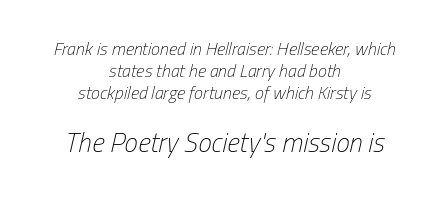
The image shows 27 px text type, italic (leaning right); set centered, line spacing 1.22x, normal letter spacing, not underlined; the second (bottom) block is 1.5x larger.
